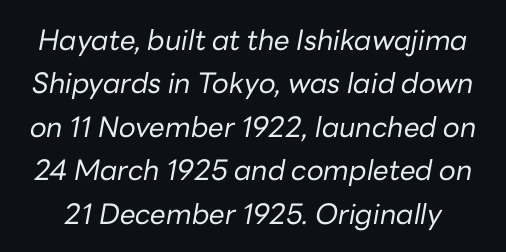
The image shows 28 px regular-weight type, italic (leaning right); set normal line spacing (1.55x), normal letter spacing, not underlined; low stroke contrast and a medium x-height.
